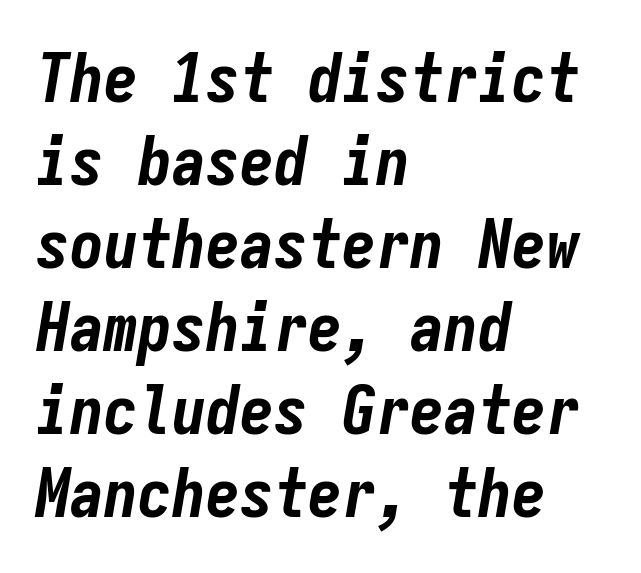
{"italic": "yes", "lean": "right", "slant_degrees": 9, "bold": "yes", "weight": "bold", "width": "condensed", "stroke_contrast": "low", "x_height": "medium", "monospaced": "yes", "underline": "no", "align": "left", "line_spacing_ratio": 1.22, "letter_spacing": "normal", "letter_spacing_em": 0.0, "glyph_px": 68}
